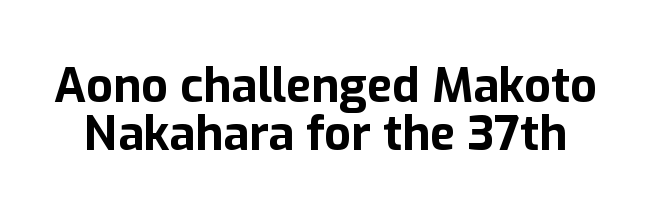
Emphasis by weight is at full strength: bold. Characters follow at the spacing the type designer built in. Nothing sits at the stroke ends, so this counts as sans-serif. Any mark beneath the type? The region is blank. Style check: upright.
